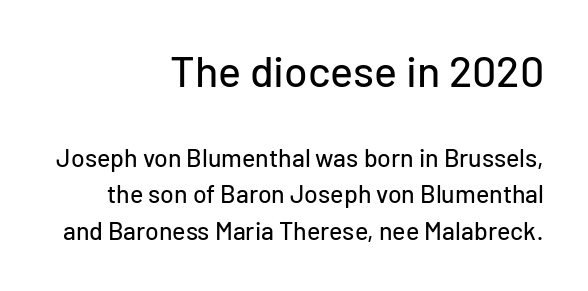
This sample uses plain, unmodified letter spacing. This block has exactly the height ordinary leading produces. Underlining? Definitely not there. Classification — sans serif. The specimen reads as upright at a glance. Caption: multi-line text, flush right, ragged left.
